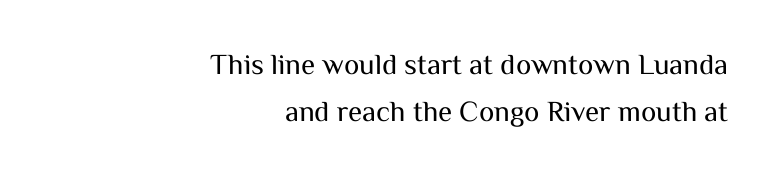
Characters follow at the spacing the type designer built in. This is sans-serif lettering, the kind often seen on screens and signage. The foot of each line stays bare and open. Stems here are at most as thick as an everyday book face. Ordinary non-slanted type is in use. Character widths vary here, with narrow letters taking less room than wide ones.
